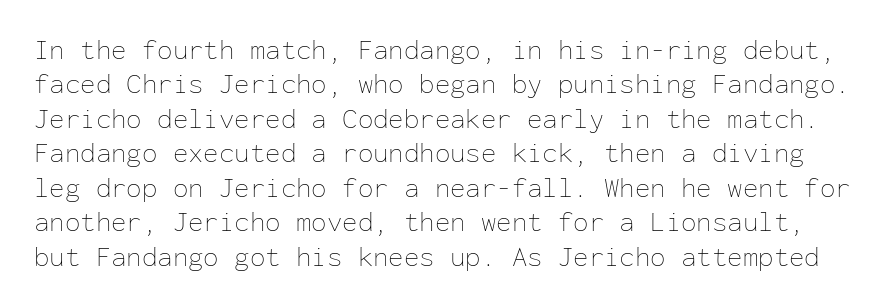
A bare baseline throughout the passage. Glyph-to-glyph distance matches everyday printed text. Do the characters align in a grid? Yes, the font is monospaced. Italic: no, the glyphs are upright roman. The letters look calm and open, with moderate or lighter stems.
